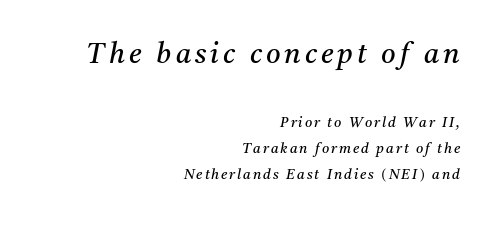
Q: Is the text bold? A: No.
Q: Is the text italic (slanted)? A: Yes, it leans right by about 11 degrees.
Q: Is the typeface a serif or a sans-serif typeface? A: Serif.
Q: Is the text underlined? A: No.
Q: How is the paragraph aligned? A: Right-aligned.
Q: Which block of text is set in a larger size, the first (top) or the second (bottom)? A: The first (top) one.
Q: Width (condensed, normal, or wide)? A: Normal.
Q: Stroke contrast? A: Medium.
Q: x-height? A: Medium.
Q: Monospaced? A: No.
